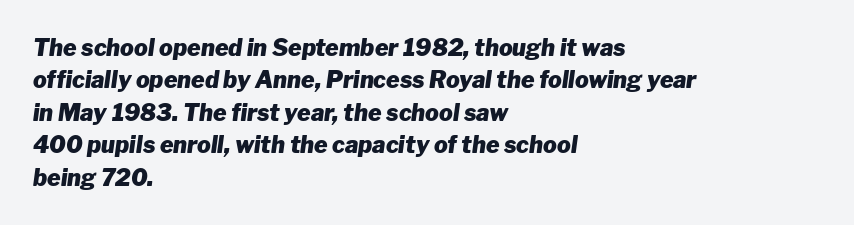
{"italic": "yes", "lean": "right", "slant_degrees": 8, "bold": "yes", "underline": "no", "align": "left", "line_spacing": "normal", "line_spacing_ratio": 1.41, "letter_spacing": "normal", "letter_spacing_em": 0.0, "glyph_px": 23}
